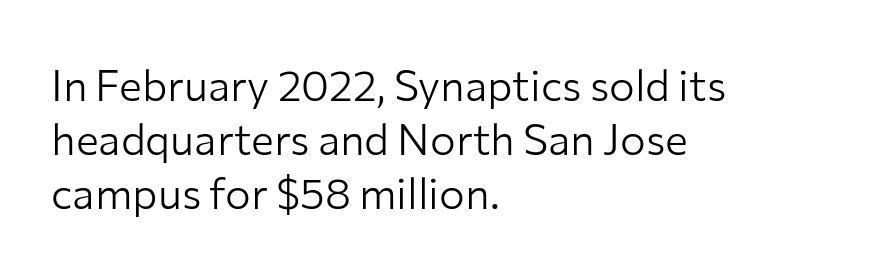
The specimen omits any rule beneath the text block's lines. The cut favours lightness, reaching ordinary text weight at its darkest. The lines sit at an ordinary, default distance from one another. It's the straight-up-and-down kind of type.
